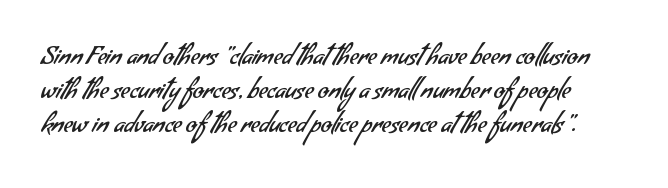
Q: Is the text bold? A: No.
Q: Is the text underlined? A: No.
Q: Is the spacing between letters normal or unusually wide? A: Normal.
Q: Is the spacing between lines tight, normal or loose? A: Normal.
